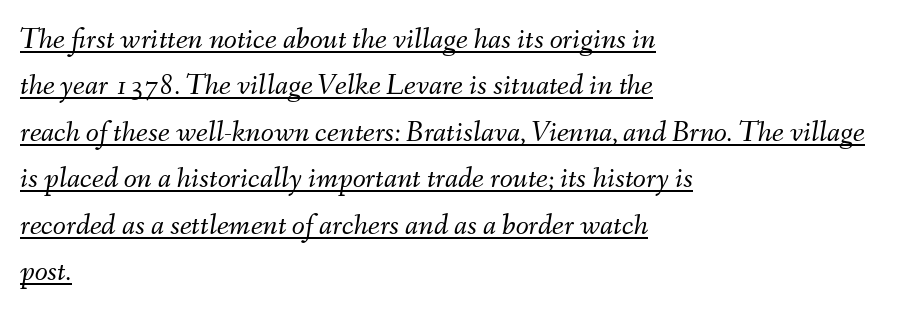
The image shows 30 px light type, italic (leaning right); set left-aligned, normal line spacing (1.55x), normal letter spacing, underlined; medium stroke contrast and a small x-height.
